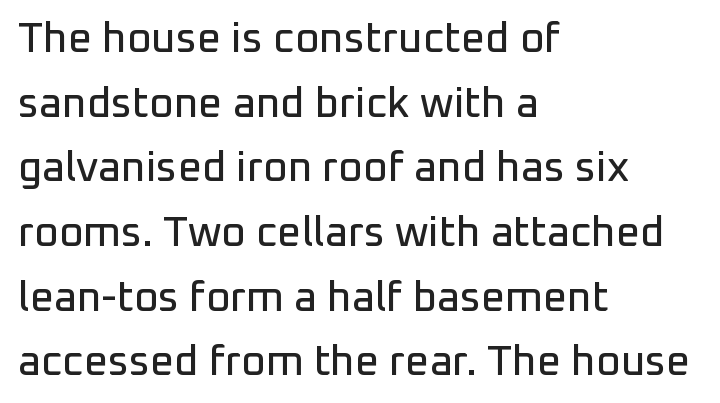
Q: Is the text italic (slanted)? A: No, it is upright.
Q: Is the typeface a serif or a sans-serif typeface? A: Sans-serif.
Q: Is the text underlined? A: No.
Q: How is the paragraph aligned? A: Left-aligned.
Q: Is the spacing between letters normal or unusually wide? A: Normal.
Q: Is the spacing between lines tight, normal or loose? A: Normal.
Q: Width (condensed, normal, or wide)? A: Normal.
Q: Stroke contrast? A: Low.
Q: x-height? A: Medium.
Q: Monospaced? A: No.
